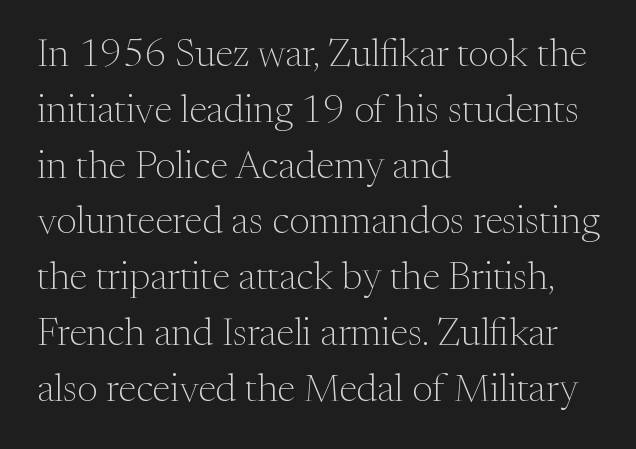
The image shows 39 px light serif type, upright; set left-aligned, normal line spacing (1.43x), normal letter spacing, not underlined; medium stroke contrast and a medium x-height.
